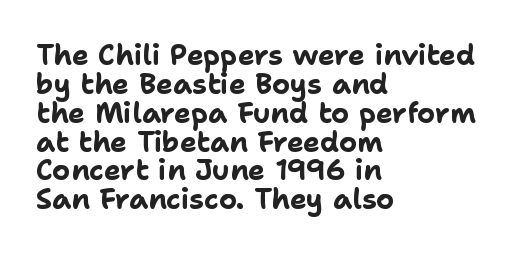
{"serif": "no", "italic": "no", "bold": "yes", "weight": "bold", "width": "normal", "stroke_contrast": "low", "x_height": "medium", "monospaced": "no", "underline": "no", "align": "left", "line_spacing": "tight", "line_spacing_ratio": 1.03, "letter_spacing": "normal", "letter_spacing_em": 0.0, "glyph_px": 28}
